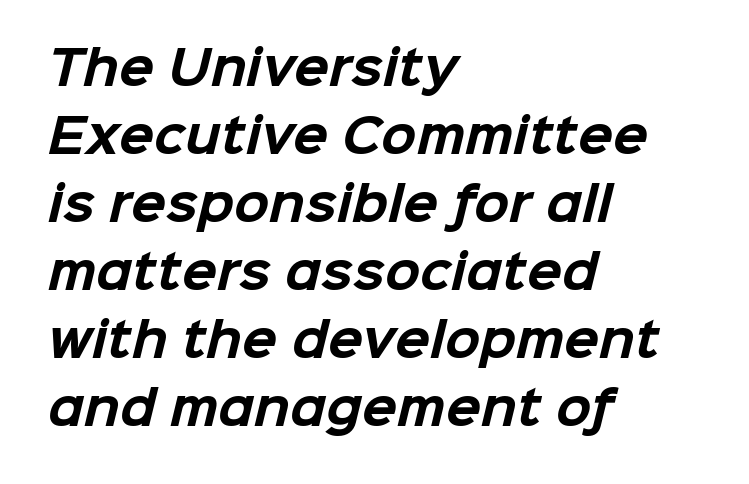
The image shows 46 px bold sans-serif type; set left-aligned, normal line spacing (1.48x), normal letter spacing, not underlined; low stroke contrast and a medium x-height.
